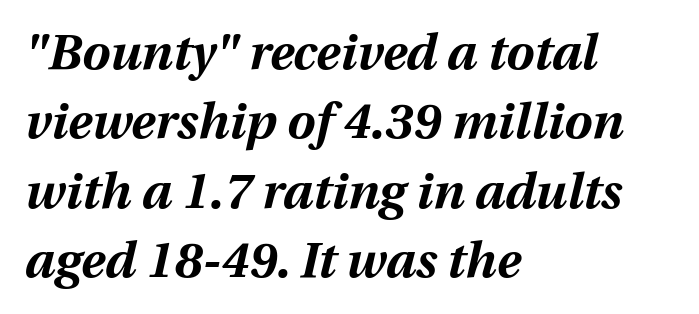
Looks like regular typesetting: each glyph gets only the width it needs. Beneath every word, the page is bare. Successive baselines arrive at the customary interval. Where is the straight margin? On the left. Heavy, bold letterforms. The typography opts for an oblique posture over an upright one.
